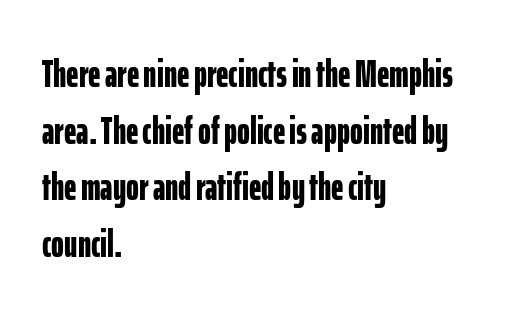
The image shows 39 px bold, condensed sans-serif type, upright; set left-aligned, normal line spacing (1.45x), normal letter spacing, not underlined; low stroke contrast and a medium x-height.
